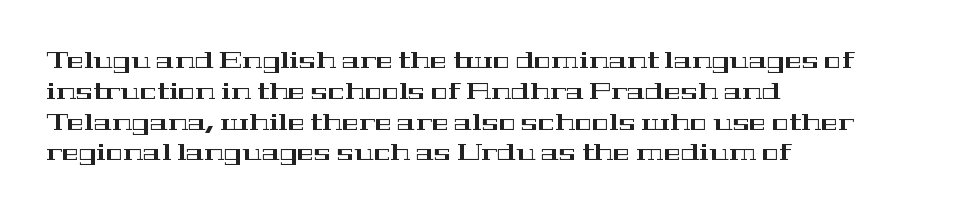
{"italic": "no", "underline": "no", "align": "left", "line_spacing": "normal", "line_spacing_ratio": 1.34, "letter_spacing": "normal", "letter_spacing_em": 0.0, "glyph_px": 23}
